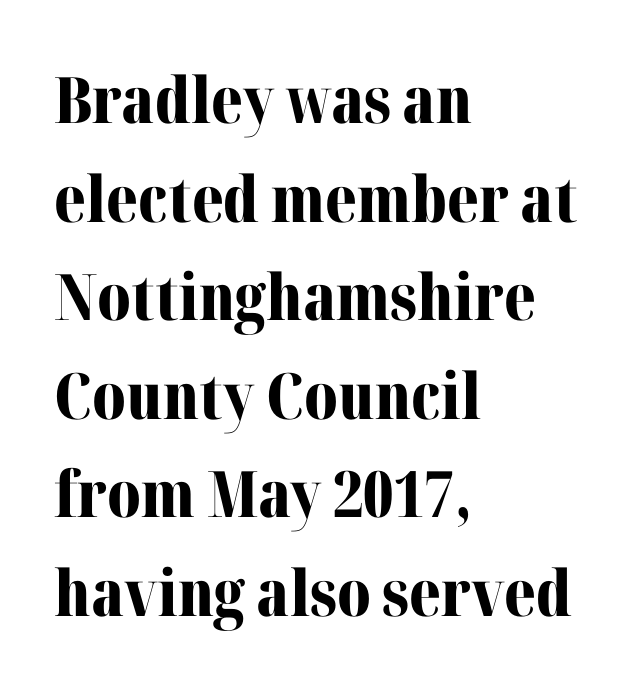
The image shows 64 px bold serif type, upright; set left-aligned, normal line spacing (1.54x), normal letter spacing, not underlined; medium stroke contrast and a medium x-height.
